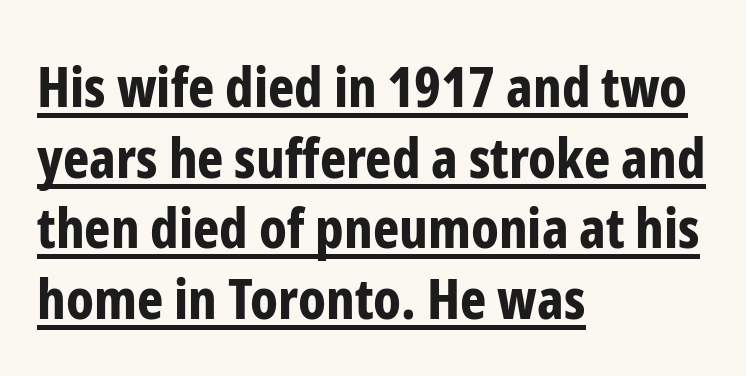
The image shows 56 px bold, condensed sans-serif type, upright; set left-aligned, normal line spacing (1.26x), normal letter spacing, underlined; low stroke contrast and a medium x-height.
